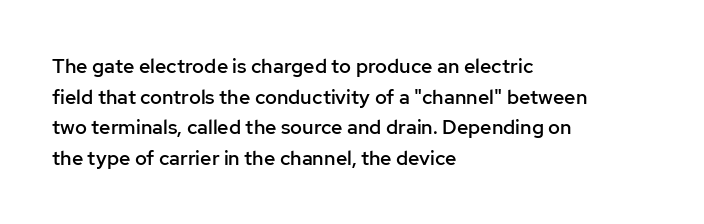
{"italic": "no", "bold": "semi", "underline": "no", "align": "left", "line_spacing": "normal", "line_spacing_ratio": 1.53, "letter_spacing": "normal", "letter_spacing_em": 0.0, "glyph_px": 20}
